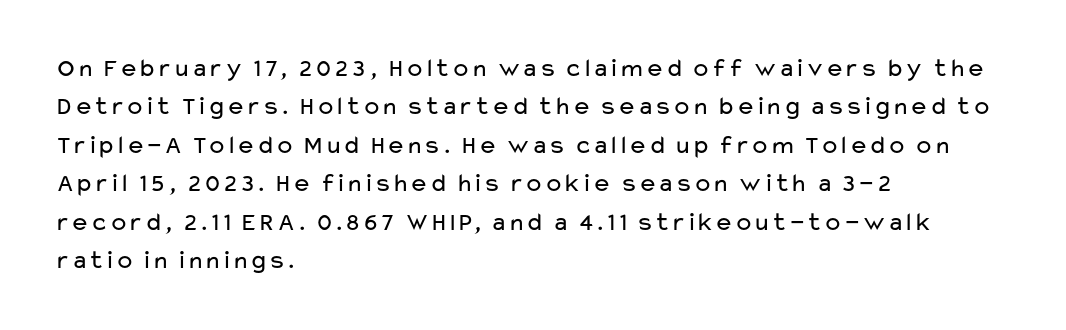
The image shows 26 px text type, upright; set left-aligned, normal line spacing (1.48x), normal letter spacing, not underlined.
